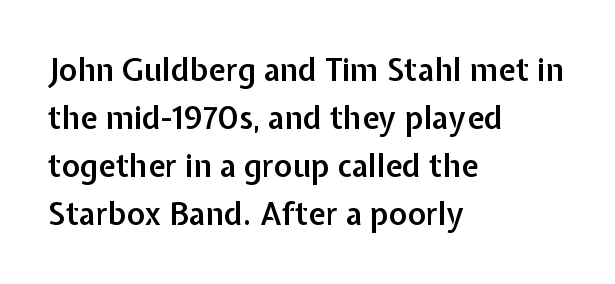
{"serif": "no", "italic": "no", "bold": "semi", "weight": "semibold", "width": "normal", "stroke_contrast": "low", "x_height": "medium", "monospaced": "no", "underline": "no", "align": "left", "line_spacing": "normal", "line_spacing_ratio": 1.55, "letter_spacing": "normal", "letter_spacing_em": 0.0, "glyph_px": 31}
